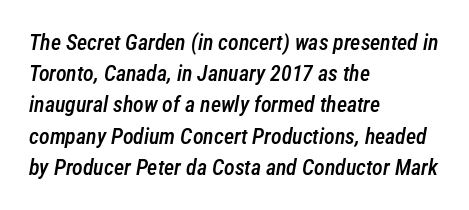
Q: Is the text bold? A: Semi-bold.
Q: Is the text italic (slanted)? A: Yes, it leans right by about 12 degrees.
Q: Is the text underlined? A: No.
Q: How is the paragraph aligned? A: Left-aligned.
Q: Is the spacing between letters normal or unusually wide? A: Normal.
Q: Is the spacing between lines tight, normal or loose? A: Normal.
